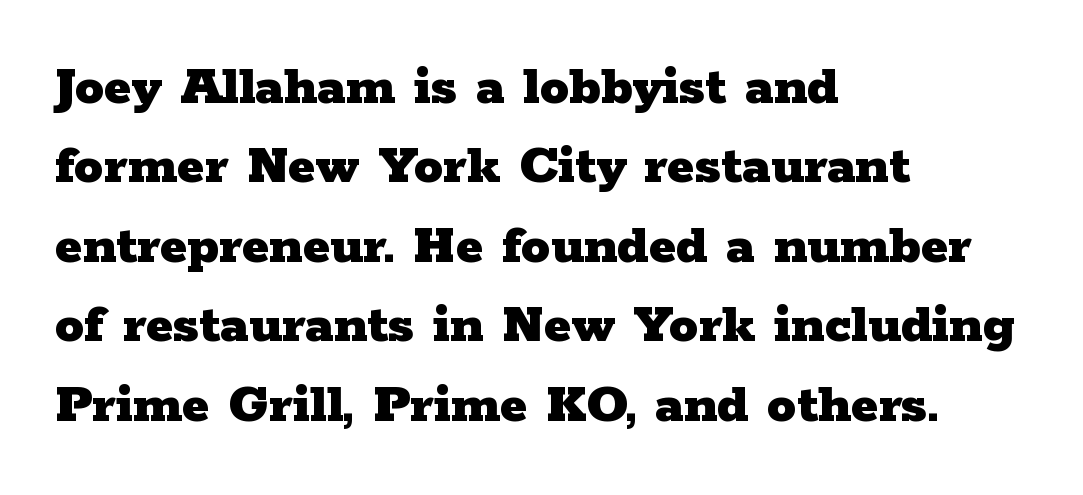
The image shows 58 px heavy, wide serif type, upright; set left-aligned, normal line spacing (1.37x), normal letter spacing, not underlined; low stroke contrast and a medium x-height.
